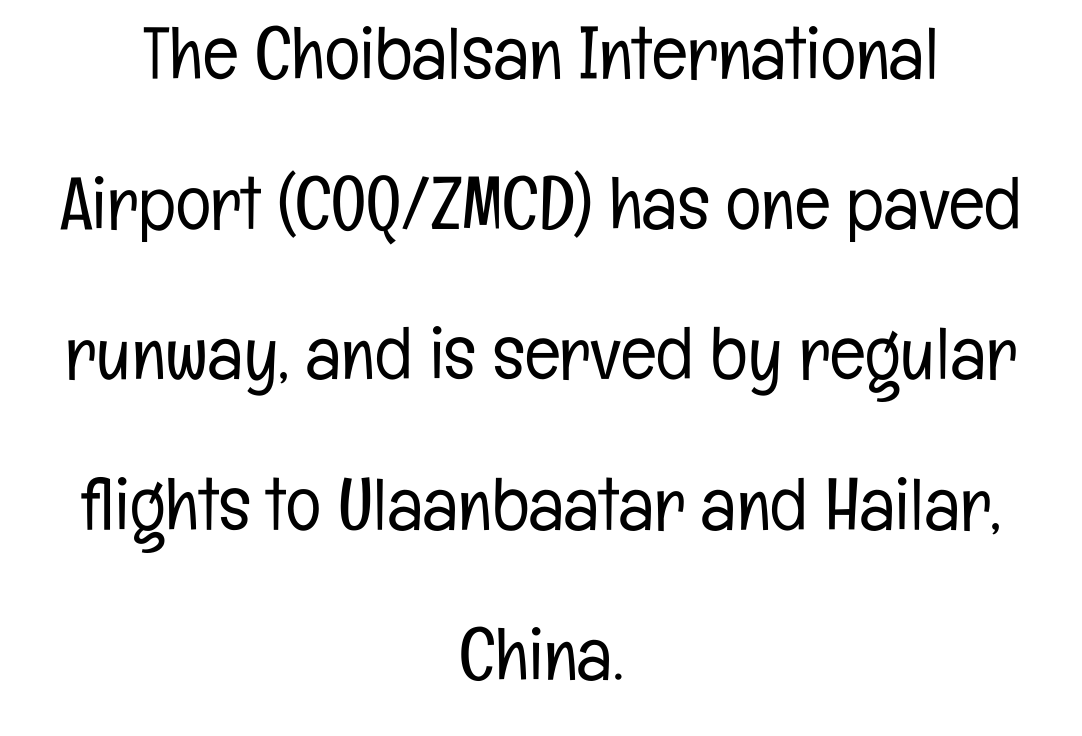
{"serif": "no", "italic": "no", "bold": "no", "weight": "light", "width": "condensed", "stroke_contrast": "low", "x_height": "medium", "monospaced": "no", "underline": "no", "align": "center", "line_spacing": "loose", "line_spacing_ratio": 2.03, "letter_spacing": "normal", "letter_spacing_em": 0.0, "glyph_px": 74}
